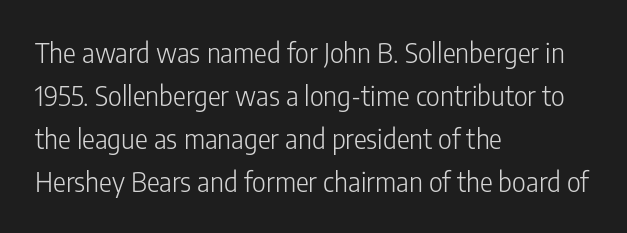
Line beginnings align vertically; line endings do not. Quick note: not italic, upright. No chunkiness to these letters — they're not bold. Default kerning and tracking; the words read as compact shapes.
